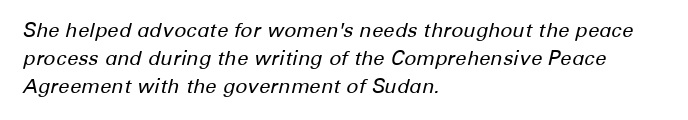
Q: Is the text bold? A: No.
Q: Is the text italic (slanted)? A: Yes, it leans right by about 12 degrees.
Q: Is the text underlined? A: No.
Q: How is the paragraph aligned? A: Left-aligned.
Q: Is the spacing between letters normal or unusually wide? A: Normal.
Q: Is the spacing between lines tight, normal or loose? A: Normal.
